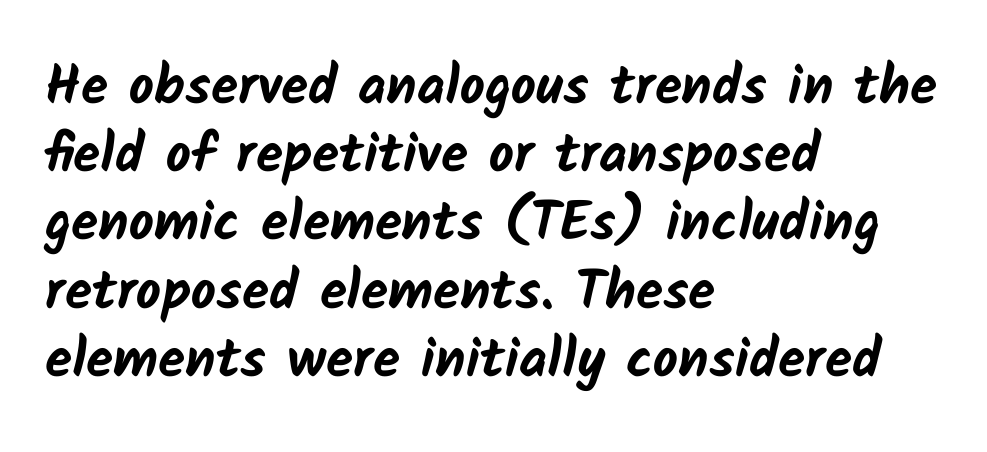
{"serif": "no", "bold": "yes", "weight": "bold", "width": "normal", "stroke_contrast": "low", "x_height": "medium", "monospaced": "no", "underline": "no", "align": "left", "line_spacing_ratio": 1.24, "letter_spacing": "normal", "letter_spacing_em": 0.0, "glyph_px": 55}
